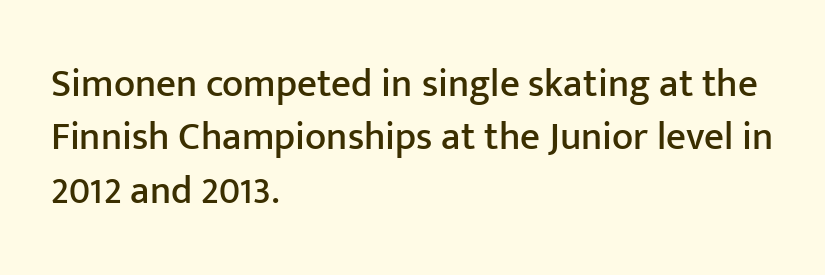
{"serif": "no", "italic": "no", "width": "normal", "stroke_contrast": "low", "x_height": "medium", "monospaced": "no", "underline": "no", "align": "left", "line_spacing": "normal", "line_spacing_ratio": 1.37, "letter_spacing": "normal", "letter_spacing_em": 0.0, "glyph_px": 39}
